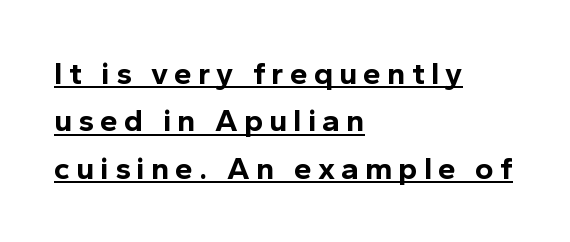
Q: Is the text bold? A: Yes.
Q: Is the text italic (slanted)? A: No, it is upright.
Q: Is the typeface a serif or a sans-serif typeface? A: Sans-serif.
Q: Is the text underlined? A: Yes.
Q: How is the paragraph aligned? A: Left-aligned.
Q: Is the spacing between lines tight, normal or loose? A: Normal.
Q: Width (condensed, normal, or wide)? A: Normal.
Q: x-height? A: Medium.
Q: Monospaced? A: No.
